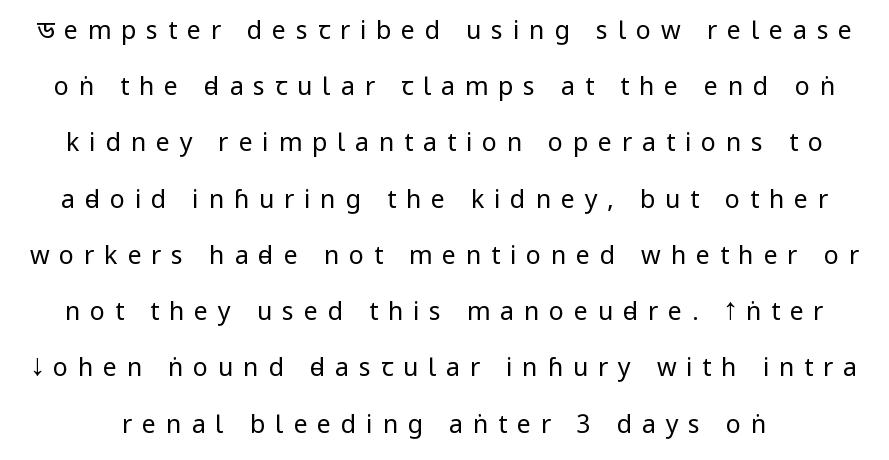
{"italic": "no", "bold": "no", "underline": "no", "line_spacing": "loose", "line_spacing_ratio": 2.25, "letter_spacing": "wide", "letter_spacing_em": 0.39, "glyph_px": 25}
